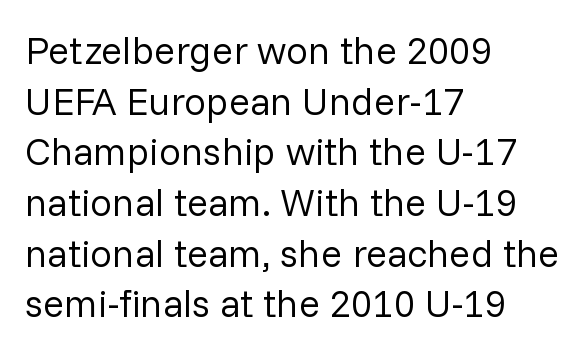
Q: Is the text bold? A: No.
Q: Is the text italic (slanted)? A: No, it is upright.
Q: Is the typeface a serif or a sans-serif typeface? A: Sans-serif.
Q: Is the text underlined? A: No.
Q: How is the paragraph aligned? A: Left-aligned.
Q: Is the spacing between letters normal or unusually wide? A: Normal.
Q: Is the spacing between lines tight, normal or loose? A: Normal.
Q: Width (condensed, normal, or wide)? A: Normal.
Q: Stroke contrast? A: Low.
Q: x-height? A: Medium.
Q: Monospaced? A: No.
